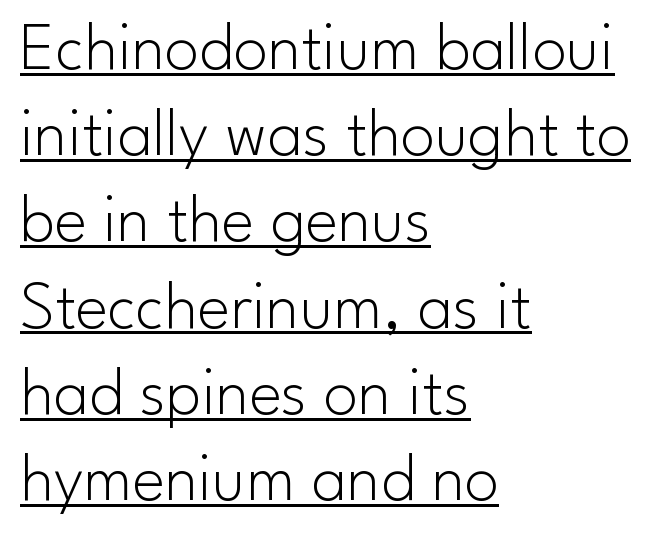
Q: Is the text bold? A: No.
Q: Is the text italic (slanted)? A: No, it is upright.
Q: Is the typeface a serif or a sans-serif typeface? A: Sans-serif.
Q: Is the text underlined? A: Yes.
Q: How is the paragraph aligned? A: Left-aligned.
Q: Is the spacing between letters normal or unusually wide? A: Normal.
Q: Is the spacing between lines tight, normal or loose? A: Normal.
Q: Width (condensed, normal, or wide)? A: Normal.
Q: Stroke contrast? A: Low.
Q: x-height? A: Small.
Q: Monospaced? A: No.
